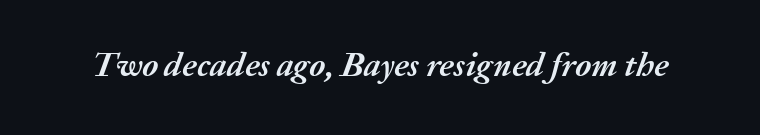
{"italic": "yes", "lean": "right", "slant_degrees": 20, "bold": "yes", "weight": "semibold", "width": "normal", "stroke_contrast": "medium", "x_height": "medium", "monospaced": "no", "underline": "no", "letter_spacing": "normal", "letter_spacing_em": 0.0, "glyph_px": 34}
